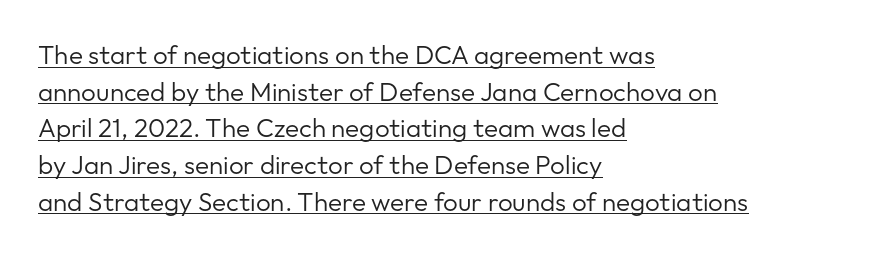
Q: Is the text bold? A: No.
Q: Is the text italic (slanted)? A: No, it is upright.
Q: Is the text underlined? A: Yes.
Q: How is the paragraph aligned? A: Left-aligned.
Q: Is the spacing between letters normal or unusually wide? A: Normal.
Q: Is the spacing between lines tight, normal or loose? A: Normal.
